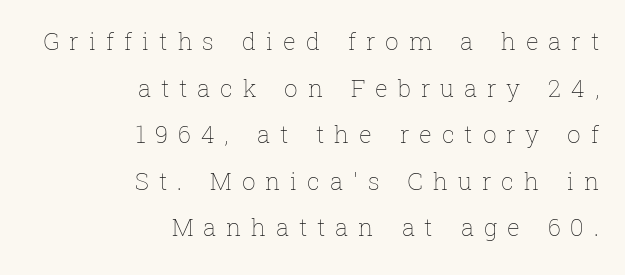
{"italic": "no", "bold": "no", "underline": "no", "align": "right", "line_spacing": "loose", "line_spacing_ratio": 1.94, "letter_spacing": "wide", "letter_spacing_em": 0.41, "glyph_px": 24}
